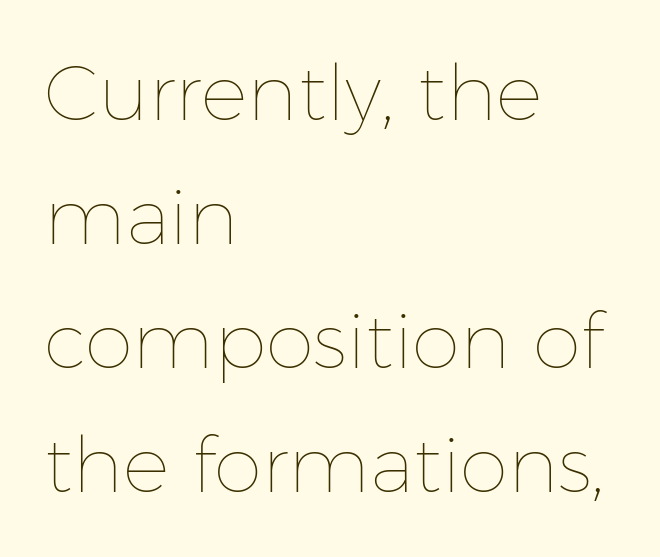
{"italic": "no", "bold": "no", "weight": "thin", "width": "normal", "stroke_contrast": "low", "x_height": "medium", "monospaced": "no", "underline": "no", "align": "left", "line_spacing": "normal", "line_spacing_ratio": 1.59, "letter_spacing": "normal", "letter_spacing_em": 0.0, "glyph_px": 78}
